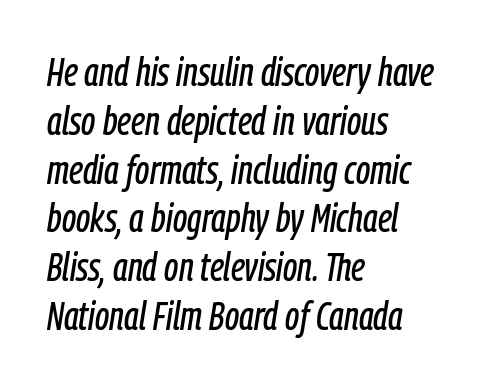
Looks like regular typesetting: each glyph gets only the width it needs. How are the letters spaced? Ordinarily, with no added tracking. Left-aligned paragraph, ragged on the right. Decoration check: the copy has no underline. Does the lettering tilt? It does — this is italic.
